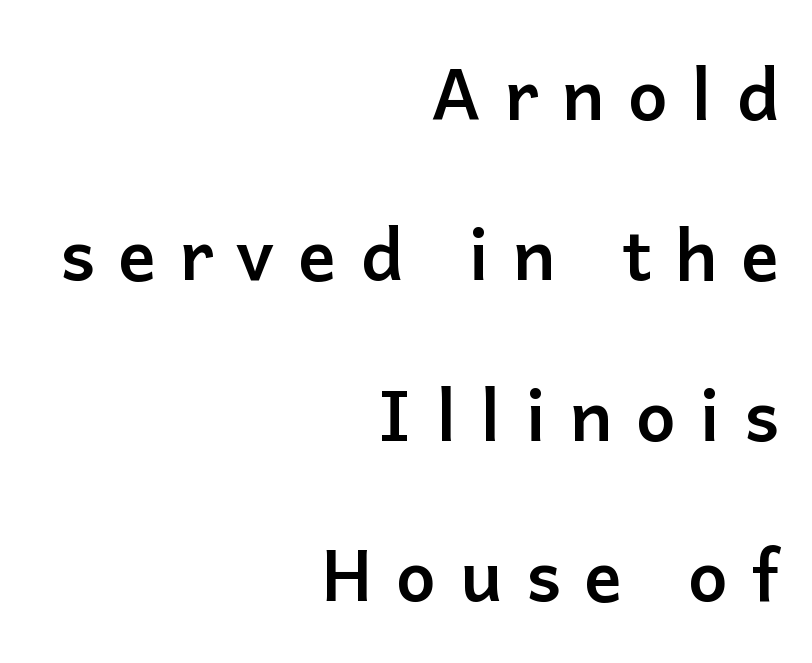
Proportional: the letters do not fall into vertical columns. Does the weight exceed regular? Yes, all the way to bold. The rendering uses a large line-height, opening up the rows. Typographically, this falls in the sans-serif category. The words here are not underlined.
